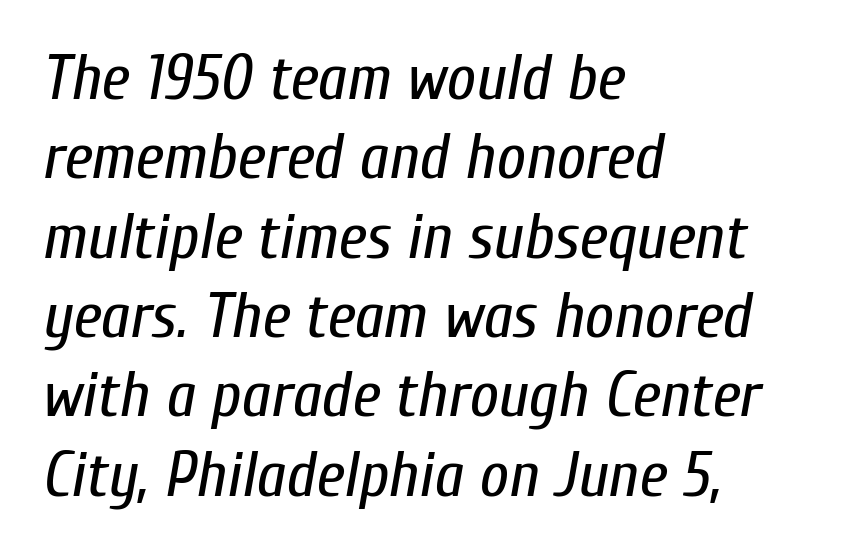
{"italic": "yes", "lean": "right", "slant_degrees": 10, "bold": "no", "weight": "regular", "width": "condensed", "stroke_contrast": "low", "x_height": "medium", "monospaced": "no", "underline": "no", "align": "left", "line_spacing_ratio": 1.24, "letter_spacing": "normal", "letter_spacing_em": 0.0, "glyph_px": 64}
